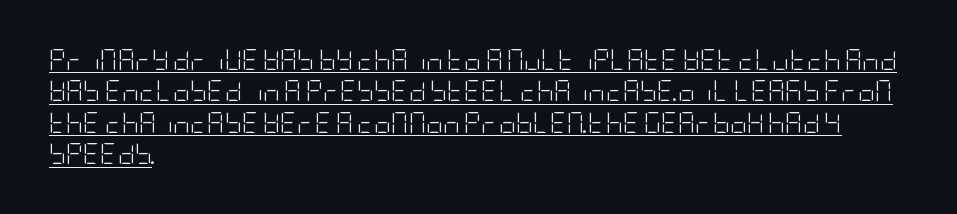
Q: Is the text bold? A: No.
Q: Is the text italic (slanted)? A: No, it is upright.
Q: Is the text underlined? A: Yes.
Q: How is the paragraph aligned? A: Left-aligned.
Q: Is the spacing between letters normal or unusually wide? A: Normal.
Q: Is the spacing between lines tight, normal or loose? A: Normal.
